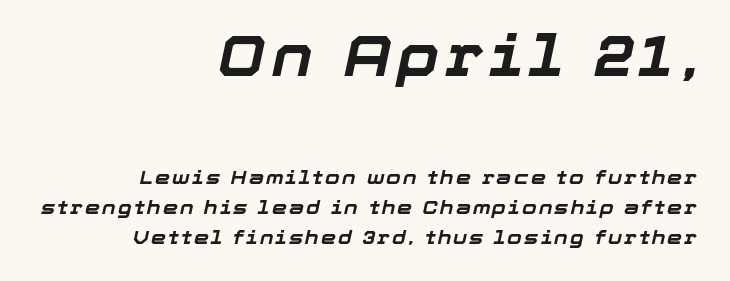
{"italic": "yes", "lean": "right", "slant_degrees": 12, "bold": "yes", "weight": "bold", "width": "normal", "stroke_contrast": "low", "x_height": "medium", "monospaced": "no", "underline": "no", "align": "right", "line_spacing": "normal", "line_spacing_ratio": 1.58, "larger_block": "first", "size_ratio": 3.0, "glyph_px": 57}
